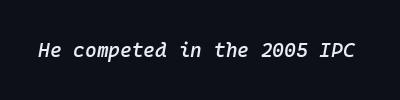
The image shows 20 px text type, italic (leaning right); set normal letter spacing, not underlined.
